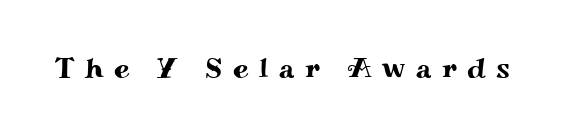
The image shows 28 px wide serif type, upright; set unusually wide letter spacing (+0.38 em), not underlined; medium stroke contrast and a small x-height.
